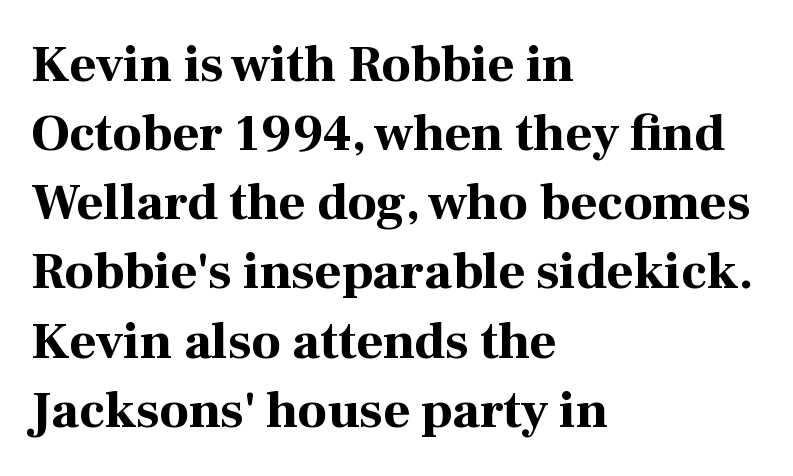
The image shows 52 px bold serif type, upright; set left-aligned, normal line spacing (1.33x), normal letter spacing, not underlined; high stroke contrast and a medium x-height.
